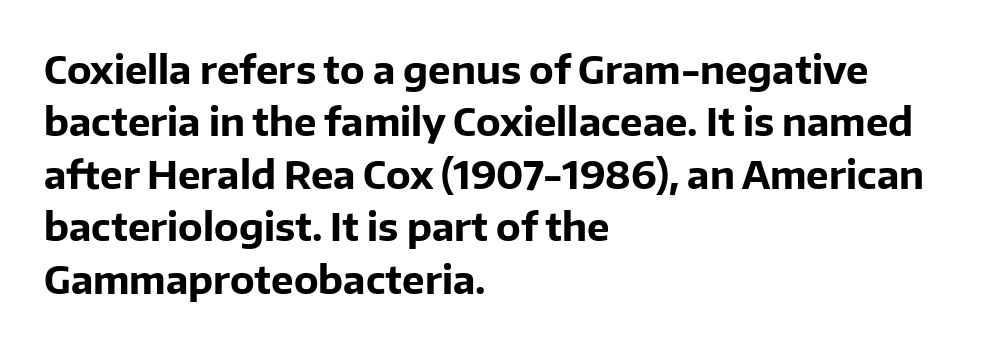
This is roman type, the default non-slanted kind. The foot of each line stays bare and open. Character widths vary here, with narrow letters taking less room than wide ones. Successive baselines arrive at the customary interval. These lines keep a tight, regular rhythm from letter to letter.
